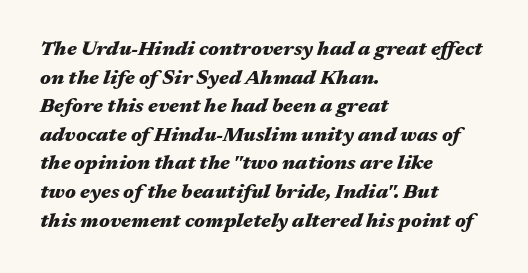
Q: Is the text bold? A: Yes.
Q: Is the text italic (slanted)? A: Yes, it leans right by about 17 degrees.
Q: Is the text underlined? A: No.
Q: How is the paragraph aligned? A: Left-aligned.
Q: Is the spacing between letters normal or unusually wide? A: Normal.
Q: Is the spacing between lines tight, normal or loose? A: Normal.
